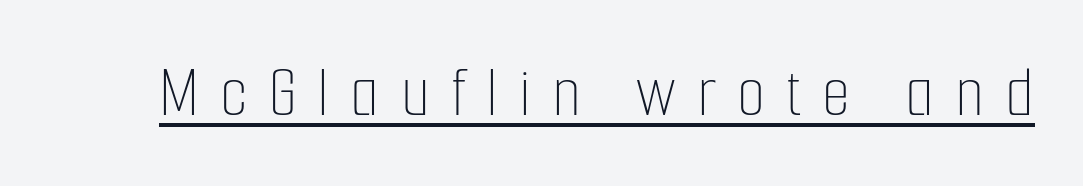
{"italic": "no", "bold": "no", "weight": "thin", "width": "condensed", "stroke_contrast": "low", "x_height": "medium", "monospaced": "no", "underline": "yes", "letter_spacing": "wide", "letter_spacing_em": 0.29, "glyph_px": 73}
